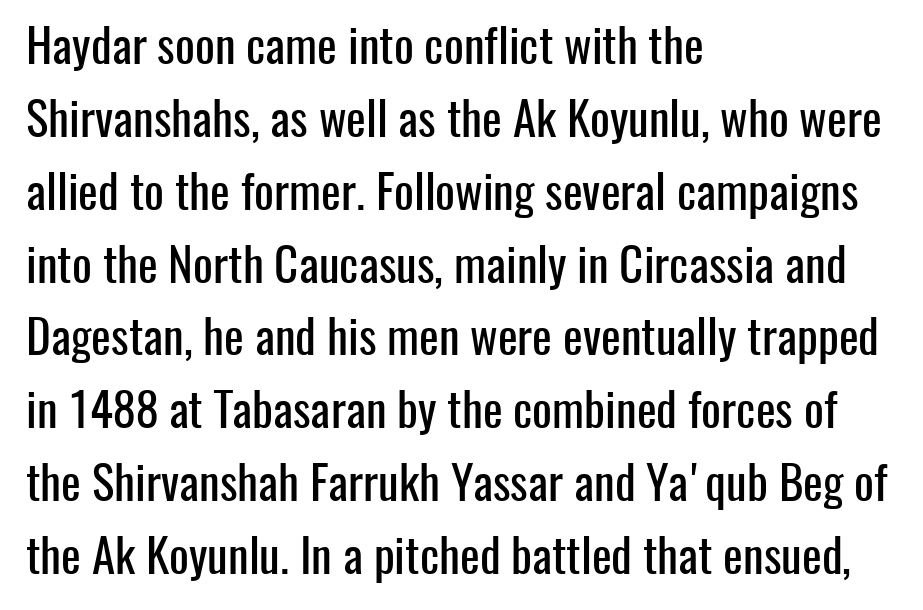
{"serif": "no", "italic": "no", "width": "condensed", "stroke_contrast": "low", "x_height": "medium", "monospaced": "no", "underline": "no", "align": "left", "line_spacing": "normal", "line_spacing_ratio": 1.55, "letter_spacing": "normal", "letter_spacing_em": 0.0, "glyph_px": 47}
